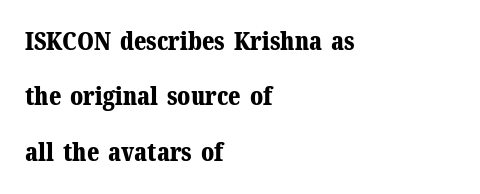
These lines carry a lot of weight — the face is fully bold. This sample uses plain, unmodified letter spacing. Descender tails drop into unmarked territory. Ordinary non-slanted type is in use.
